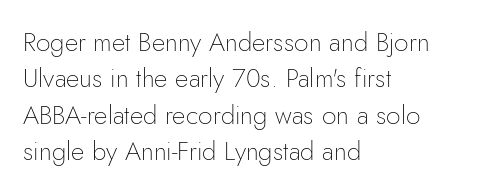
Q: Is the text bold? A: No.
Q: Is the text italic (slanted)? A: No, it is upright.
Q: Is the text underlined? A: No.
Q: How is the paragraph aligned? A: Left-aligned.
Q: Is the spacing between letters normal or unusually wide? A: Normal.
Q: Is the spacing between lines tight, normal or loose? A: Normal.
